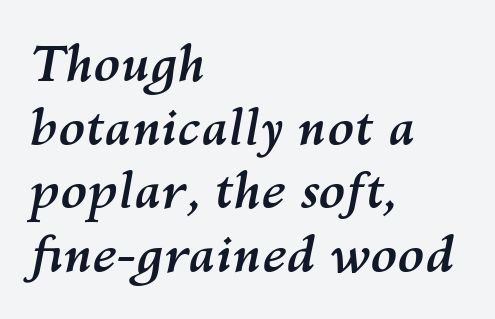
A typesetter would mark this as italic. The typesetting leans heavy: a genuine bold. The setting favours the left margin, as ordinary paragraphs usually do. Students, note that the glyphs here touch the page at normal intervals. The passage shown is typed in a proportional face where columns would drift.
